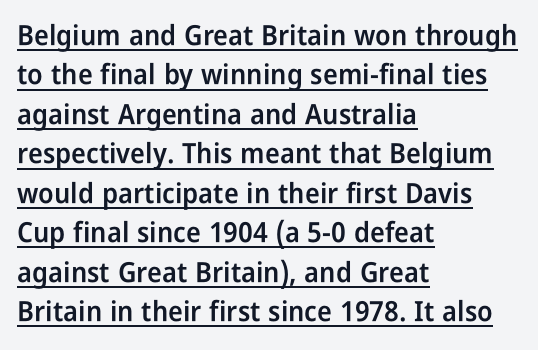
Does a line run under the words? Yes, clearly. Visually the block forms a straight wall on the left and a jagged coastline on the right. A typesetter would call this leading conventional body-copy spacing. Looks like regular typesetting: each glyph gets only the width it needs. The designer went with a sans here, leaving each stem footless. The letterforms sit shoulder to shoulder at normal distance.
